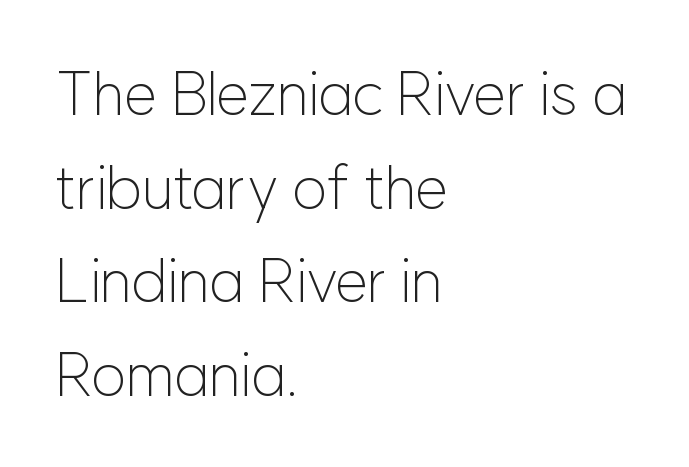
The image shows 60 px light sans-serif type, upright; set left-aligned, normal line spacing (1.56x), normal letter spacing, not underlined; low stroke contrast and a medium x-height.
